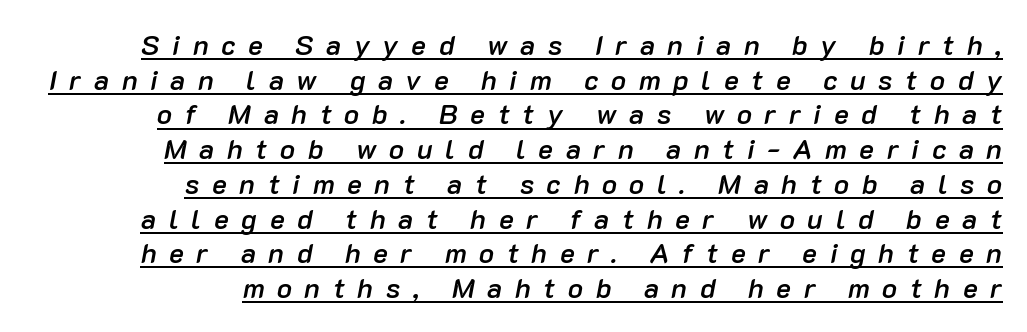
The image shows 28 px semibold type, italic (leaning right); set right-aligned, line spacing 1.24x, unusually wide letter spacing (+0.45 em), underlined; low stroke contrast and a medium x-height.
